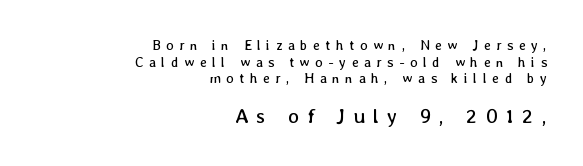
{"italic": "no", "bold": "no", "underline": "no", "align": "right", "line_spacing_ratio": 1.18, "letter_spacing": "wide", "letter_spacing_em": 0.38, "larger_block": "second", "size_ratio": 1.5, "glyph_px": 21}
